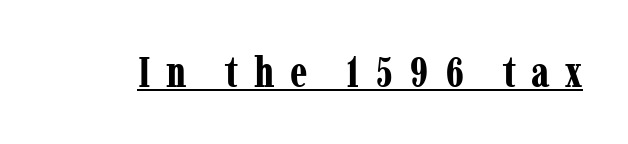
Tracking here is generous; glyphs stand well apart from one another. The rendering uses natural spacing where letterforms have individual widths. Yep, those are serifs on the letters. Glance below the letters and you will spot a drawn line. Upright lettering throughout. The rendering uses a bold face; every stroke is thick and dark.
